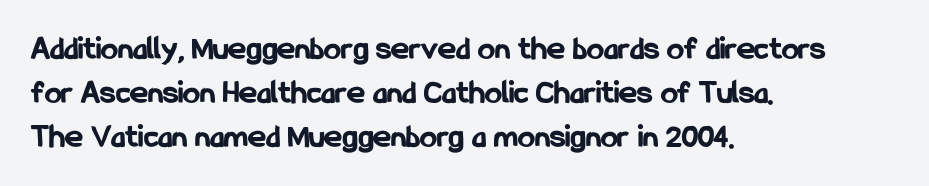
Q: Is the text bold? A: Yes.
Q: Is the text italic (slanted)? A: No, it is upright.
Q: Is the typeface a serif or a sans-serif typeface? A: Sans-serif.
Q: Is the text underlined? A: No.
Q: How is the paragraph aligned? A: Left-aligned.
Q: Is the spacing between letters normal or unusually wide? A: Normal.
Q: Is the spacing between lines tight, normal or loose? A: Normal.
Q: Width (condensed, normal, or wide)? A: Condensed.
Q: Stroke contrast? A: Low.
Q: x-height? A: Medium.
Q: Monospaced? A: No.
